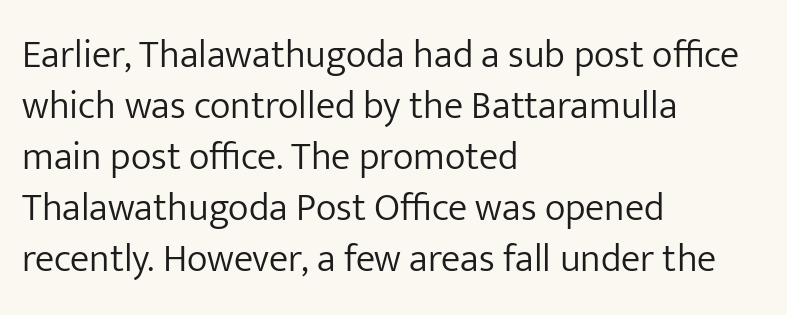
Q: Is the text bold? A: No.
Q: Is the text italic (slanted)? A: No, it is upright.
Q: Is the typeface a serif or a sans-serif typeface? A: Sans-serif.
Q: Is the text underlined? A: No.
Q: How is the paragraph aligned? A: Left-aligned.
Q: Is the spacing between letters normal or unusually wide? A: Normal.
Q: Is the spacing between lines tight, normal or loose? A: Normal.
Q: Width (condensed, normal, or wide)? A: Normal.
Q: Stroke contrast? A: Low.
Q: x-height? A: Medium.
Q: Monospaced? A: No.
